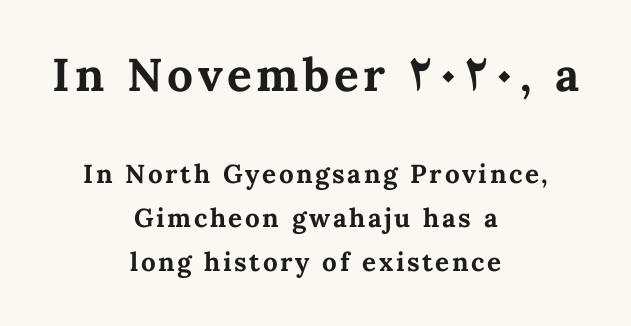
{"italic": "no", "bold": "yes", "weight": "bold", "width": "normal", "stroke_contrast": "medium", "x_height": "medium", "monospaced": "no", "underline": "no", "align": "center", "line_spacing": "normal", "line_spacing_ratio": 1.7, "larger_block": "first", "size_ratio": 1.77, "glyph_px": 46}
